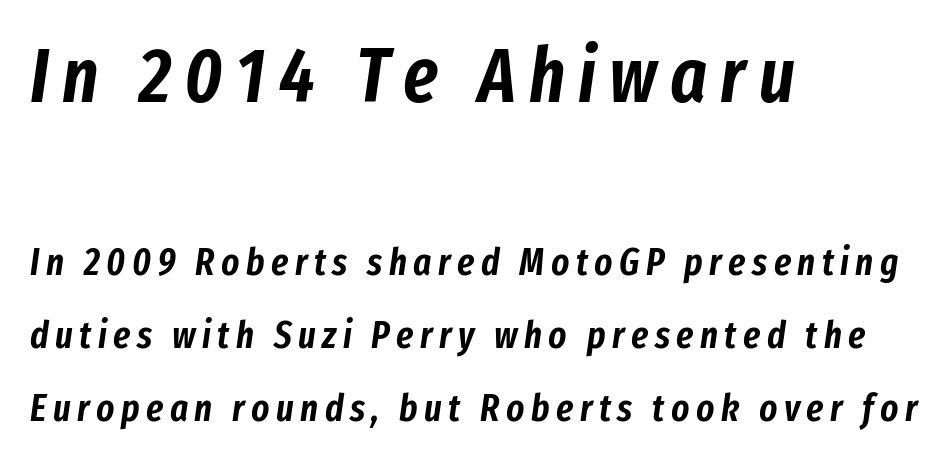
{"italic": "yes", "lean": "right", "slant_degrees": 8, "width": "condensed", "stroke_contrast": "low", "x_height": "medium", "monospaced": "no", "underline": "no", "align": "left", "line_spacing": "loose", "line_spacing_ratio": 1.92, "larger_block": "first", "size_ratio": 2.03, "glyph_px": 77}
